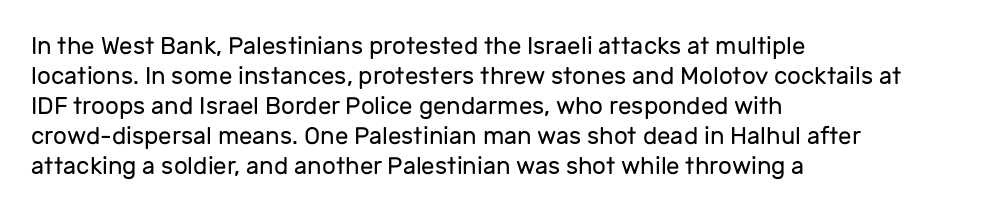
The image shows 24 px text type, upright; set left-aligned, normal line spacing (1.25x), normal letter spacing, not underlined.
